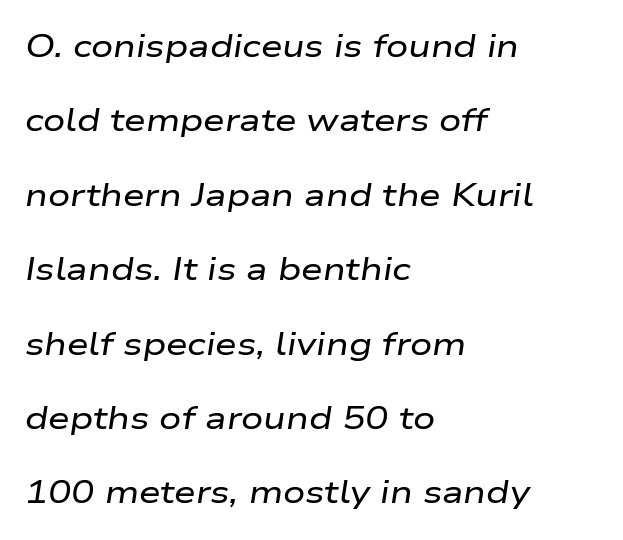
Q: Is the text italic (slanted)? A: Yes, it leans right by about 9 degrees.
Q: Is the text underlined? A: No.
Q: How is the paragraph aligned? A: Left-aligned.
Q: Is the spacing between letters normal or unusually wide? A: Normal.
Q: Is the spacing between lines tight, normal or loose? A: Loose.
Q: Width (condensed, normal, or wide)? A: Wide.
Q: Stroke contrast? A: Low.
Q: x-height? A: Medium.
Q: Monospaced? A: No.
